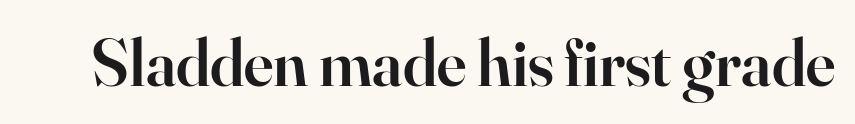
Q: Is the text bold? A: Semi-bold.
Q: Is the text italic (slanted)? A: No, it is upright.
Q: Is the typeface a serif or a sans-serif typeface? A: Serif.
Q: Is the text underlined? A: No.
Q: Is the spacing between letters normal or unusually wide? A: Normal.
Q: Width (condensed, normal, or wide)? A: Normal.
Q: Stroke contrast? A: High.
Q: x-height? A: Small.
Q: Monospaced? A: No.
